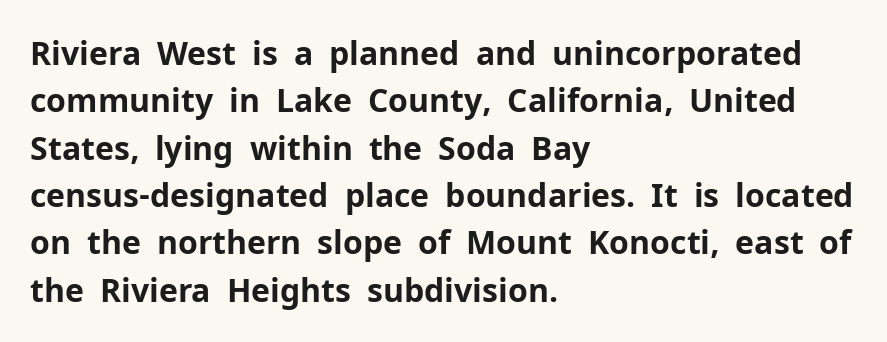
Q: Is the text bold? A: Yes.
Q: Is the text italic (slanted)? A: No, it is upright.
Q: Is the typeface a serif or a sans-serif typeface? A: Sans-serif.
Q: Is the text underlined? A: No.
Q: How is the paragraph aligned? A: Left-aligned.
Q: Is the spacing between letters normal or unusually wide? A: Normal.
Q: Is the spacing between lines tight, normal or loose? A: Normal.
Q: Width (condensed, normal, or wide)? A: Normal.
Q: Stroke contrast? A: Low.
Q: x-height? A: Medium.
Q: Monospaced? A: No.
